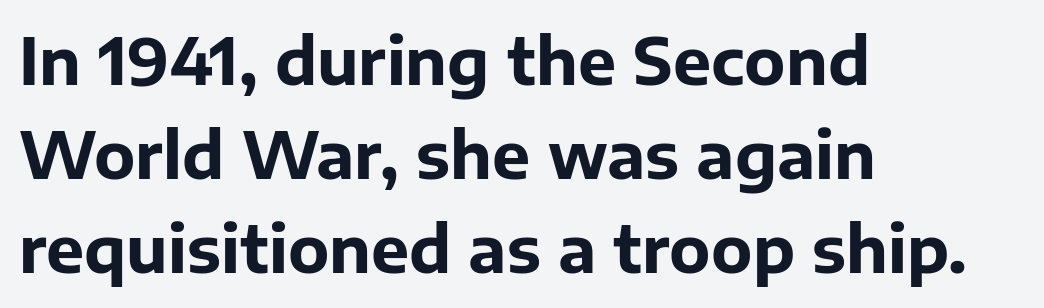
These lines are rendered in a variable-pitch font. The horizontal fit of the characters is conventional and even. Plenty of ink on the page — the face is bold. The characters display no serif detailing; their extremities are plain.
